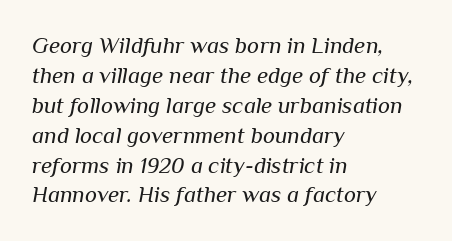
{"italic": "yes", "lean": "right", "slant_degrees": 10, "bold": "no", "underline": "no", "align": "left", "line_spacing": "normal", "line_spacing_ratio": 1.3, "letter_spacing": "normal", "letter_spacing_em": 0.0, "glyph_px": 23}
